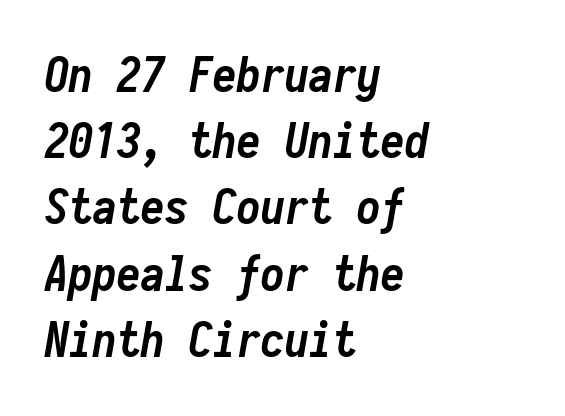
Q: Is the text bold? A: Yes.
Q: Is the text italic (slanted)? A: Yes, it leans right by about 10 degrees.
Q: Is the text underlined? A: No.
Q: How is the paragraph aligned? A: Left-aligned.
Q: Is the spacing between letters normal or unusually wide? A: Normal.
Q: Is the spacing between lines tight, normal or loose? A: Normal.
Q: Width (condensed, normal, or wide)? A: Condensed.
Q: Stroke contrast? A: Low.
Q: x-height? A: Medium.
Q: Monospaced? A: Yes.
